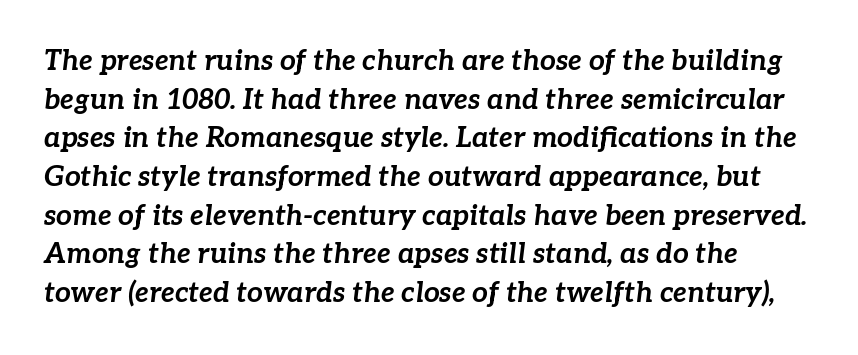
The image shows 28 px bold type, italic (leaning right); set normal line spacing (1.38x), normal letter spacing, not underlined; low stroke contrast and a medium x-height.
